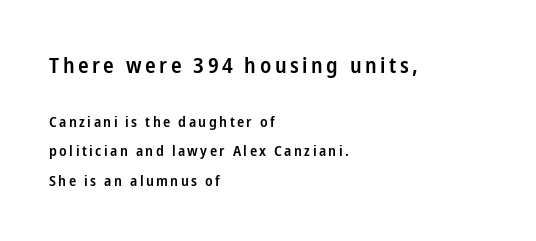
The image shows 22 px text type, upright; set left-aligned, loose line spacing (1.97x), not underlined; the first (top) block is 1.47x larger.
